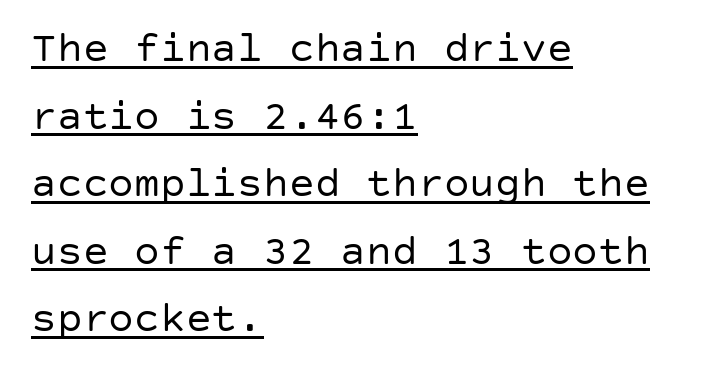
Notice how a bar underscores the lettering throughout. The letters stand straight up with perfectly vertical stems. Notice how descenders clear the ascenders below comfortably — that's standard leading. These lines are composed in type without serifs.
